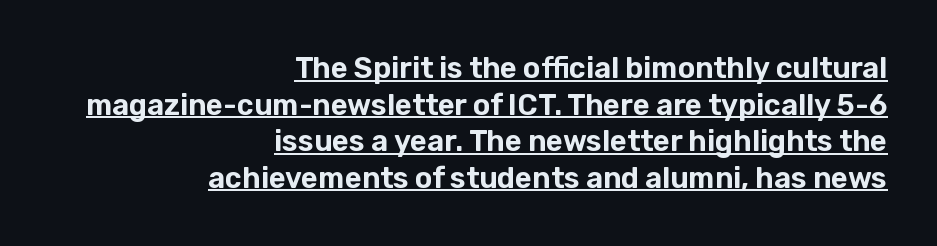
{"serif": "no", "italic": "no", "width": "normal", "stroke_contrast": "low", "x_height": "medium", "monospaced": "no", "underline": "yes", "align": "right", "line_spacing": "normal", "line_spacing_ratio": 1.26, "letter_spacing": "normal", "letter_spacing_em": 0.0, "glyph_px": 29}
